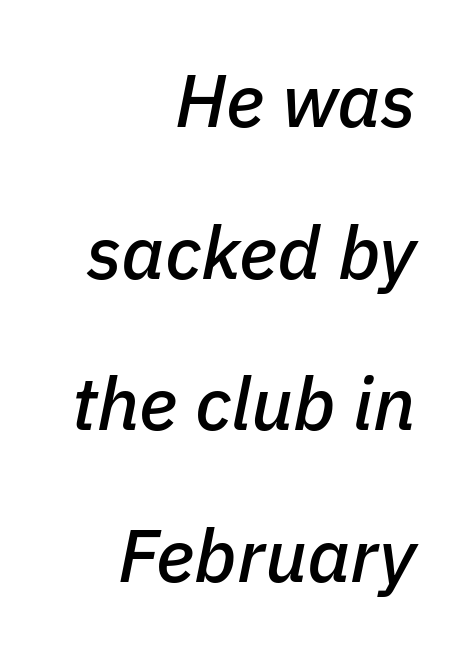
The image shows 74 px text type, italic (leaning right); set right-aligned, loose line spacing (2.05x), normal letter spacing, not underlined; low stroke contrast and a medium x-height.
